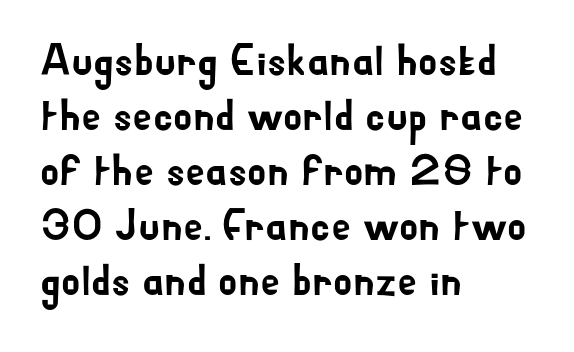
Q: Is the text italic (slanted)? A: No, it is upright.
Q: Is the typeface a serif or a sans-serif typeface? A: Sans-serif.
Q: Is the text underlined? A: No.
Q: How is the paragraph aligned? A: Left-aligned.
Q: Is the spacing between letters normal or unusually wide? A: Normal.
Q: Is the spacing between lines tight, normal or loose? A: Normal.
Q: Width (condensed, normal, or wide)? A: Normal.
Q: Stroke contrast? A: Low.
Q: x-height? A: Small.
Q: Monospaced? A: No.
